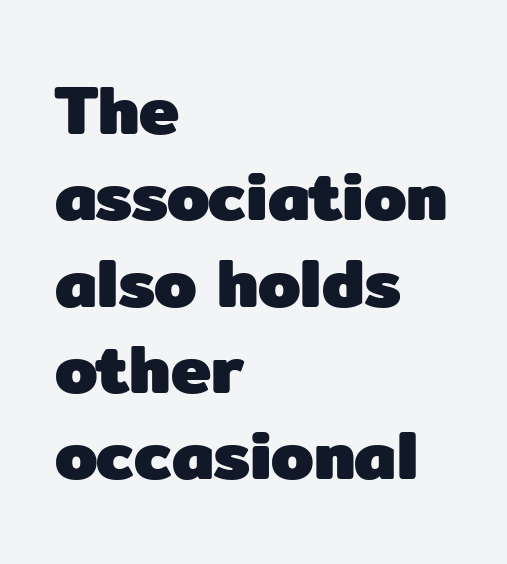
Q: Is the text bold? A: Yes.
Q: Is the text italic (slanted)? A: No, it is upright.
Q: Is the typeface a serif or a sans-serif typeface? A: Sans-serif.
Q: Is the text underlined? A: No.
Q: How is the paragraph aligned? A: Left-aligned.
Q: Is the spacing between letters normal or unusually wide? A: Normal.
Q: Is the spacing between lines tight, normal or loose? A: Normal.
Q: Width (condensed, normal, or wide)? A: Normal.
Q: Stroke contrast? A: Low.
Q: x-height? A: Medium.
Q: Monospaced? A: No.
